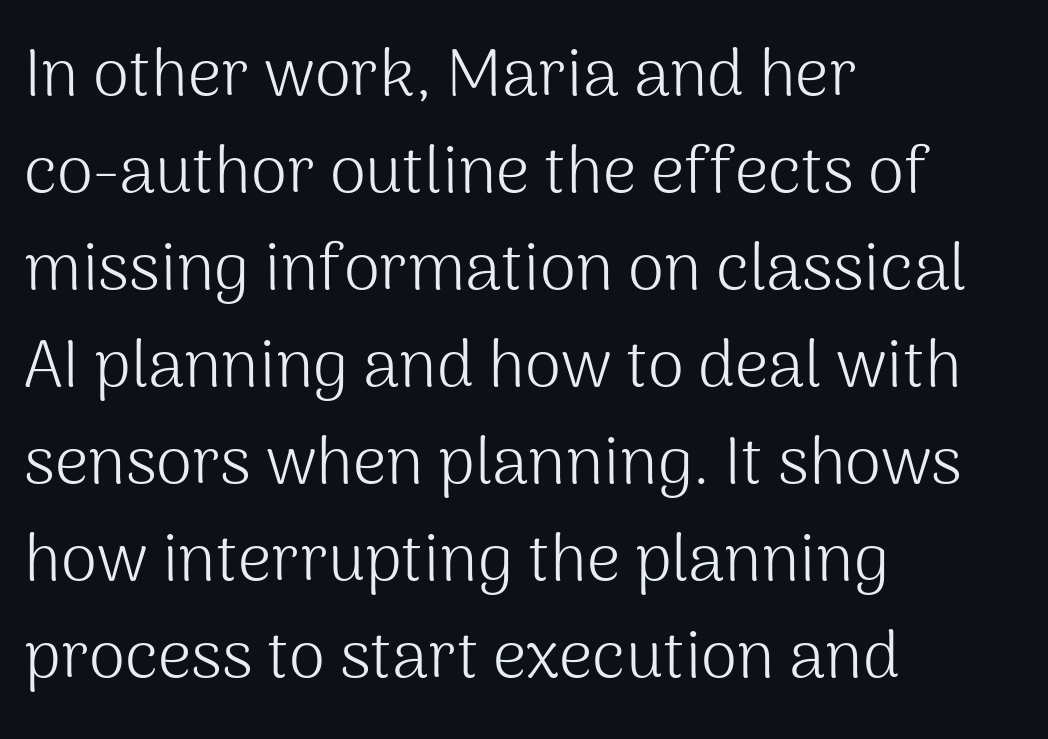
Q: Is the text bold? A: No.
Q: Is the text italic (slanted)? A: No, it is upright.
Q: Is the typeface a serif or a sans-serif typeface? A: Sans-serif.
Q: Is the text underlined? A: No.
Q: How is the paragraph aligned? A: Left-aligned.
Q: Is the spacing between letters normal or unusually wide? A: Normal.
Q: Is the spacing between lines tight, normal or loose? A: Normal.
Q: Width (condensed, normal, or wide)? A: Normal.
Q: Stroke contrast? A: Medium.
Q: x-height? A: Medium.
Q: Monospaced? A: No.
